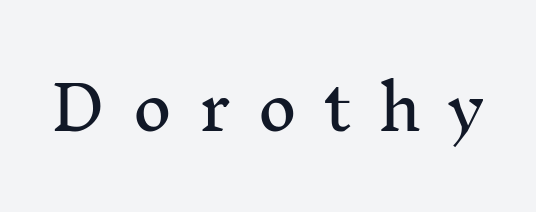
The image shows 61 px serif type, upright; set unusually wide letter spacing (+0.44 em), not underlined; medium stroke contrast and a medium x-height.
